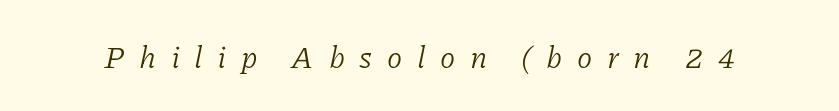
The image shows 31 px light serif type, italic (leaning right); set unusually wide letter spacing (+0.47 em), not underlined; low stroke contrast and a medium x-height.
